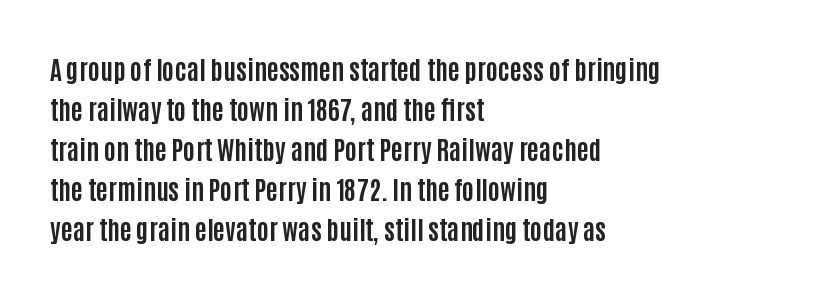
{"italic": "no", "bold": "yes", "underline": "no", "align": "left", "line_spacing": "normal", "line_spacing_ratio": 1.54, "letter_spacing": "normal", "letter_spacing_em": 0.0, "glyph_px": 26}
